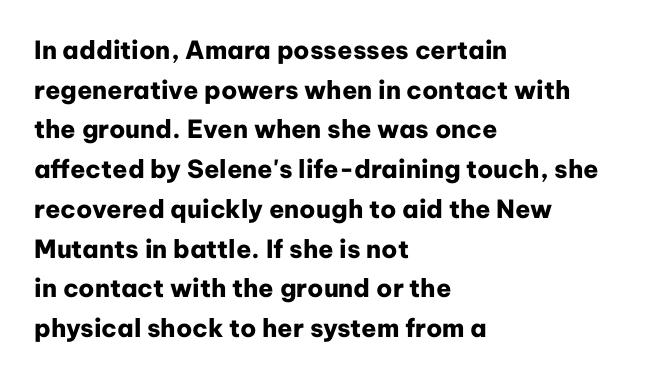
{"italic": "no", "bold": "yes", "underline": "no", "align": "left", "line_spacing": "normal", "line_spacing_ratio": 1.59, "letter_spacing": "normal", "letter_spacing_em": 0.0, "glyph_px": 25}
